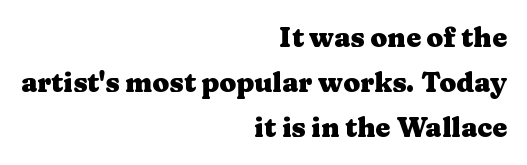
{"italic": "no", "bold": "yes", "underline": "no", "align": "right", "line_spacing": "normal", "line_spacing_ratio": 1.67, "letter_spacing": "normal", "letter_spacing_em": 0.0, "glyph_px": 27}
